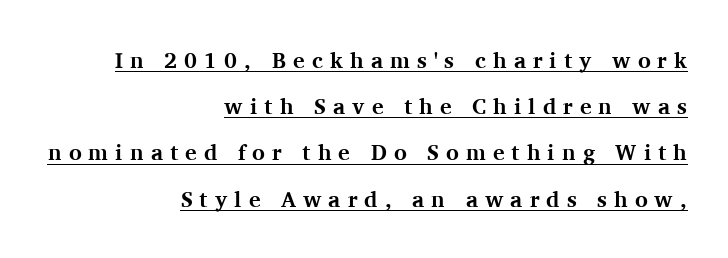
The image shows 22 px bold type, upright; set right-aligned, loose line spacing (2.1x), unusually wide letter spacing (+0.32 em), underlined.
